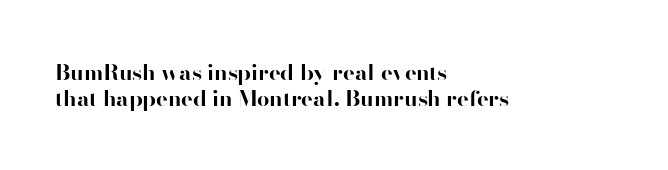
{"italic": "no", "bold": "yes", "underline": "no", "align": "left", "line_spacing_ratio": 1.17, "letter_spacing": "normal", "letter_spacing_em": 0.0, "glyph_px": 22}
